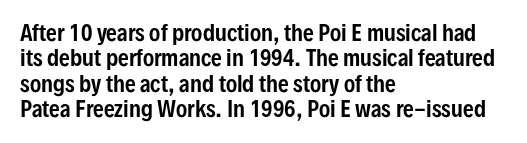
{"italic": "no", "underline": "no", "align": "left", "line_spacing_ratio": 1.21, "letter_spacing": "normal", "letter_spacing_em": 0.0, "glyph_px": 21}
